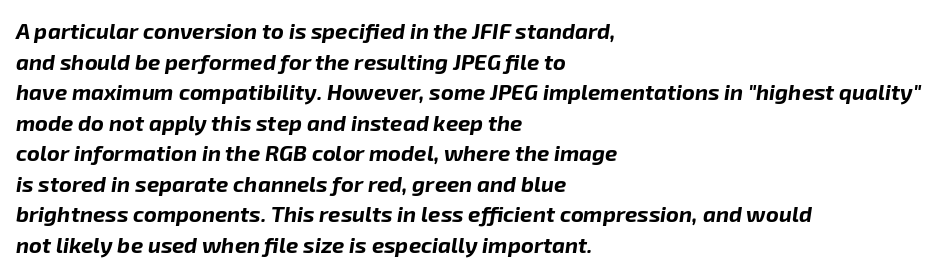
Is the letter spacing exaggerated? No — it looks like the ordinary default. The lettering tilts uniformly, giving the passage an italic look. Anything drawn beneath the words? Only blank space. If you drew a ruler down the left edge, every line would touch it. A typesetter would call this leading conventional body-copy spacing. The passage shown is emphatically bold.
